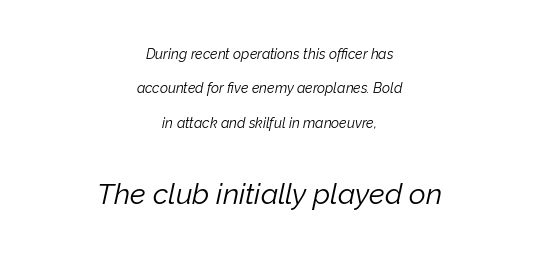
The image shows 29 px light type, italic (leaning right); set centered, loose line spacing (2.46x), normal letter spacing, not underlined; the second (bottom) block is 2.07x larger; low stroke contrast and a medium x-height.
